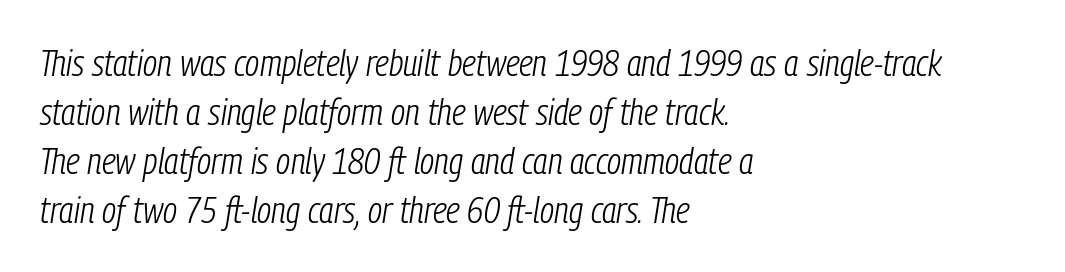
The image shows 37 px light, condensed type, italic (leaning right); set left-aligned, normal line spacing (1.32x), normal letter spacing, not underlined; low stroke contrast and a medium x-height.
